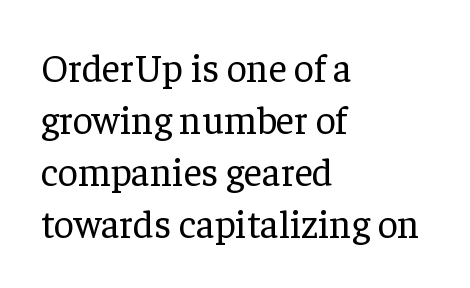
Q: Is the text bold? A: No.
Q: Is the text italic (slanted)? A: No, it is upright.
Q: Is the typeface a serif or a sans-serif typeface? A: Serif.
Q: Is the text underlined? A: No.
Q: How is the paragraph aligned? A: Left-aligned.
Q: Is the spacing between letters normal or unusually wide? A: Normal.
Q: Is the spacing between lines tight, normal or loose? A: Normal.
Q: Width (condensed, normal, or wide)? A: Normal.
Q: Stroke contrast? A: Low.
Q: x-height? A: Medium.
Q: Monospaced? A: No.
